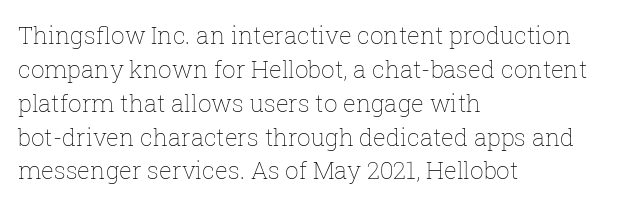
The image shows 24 px text type, upright; set left-aligned, normal line spacing (1.41x), normal letter spacing, not underlined.
